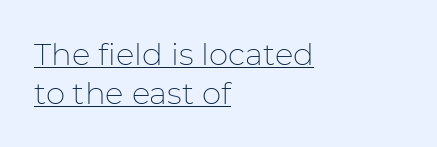
{"serif": "no", "italic": "no", "bold": "no", "weight": "thin", "width": "normal", "stroke_contrast": "low", "x_height": "medium", "monospaced": "no", "underline": "yes", "align": "left", "line_spacing": "normal", "line_spacing_ratio": 1.26, "letter_spacing": "normal", "letter_spacing_em": 0.0, "glyph_px": 31}
